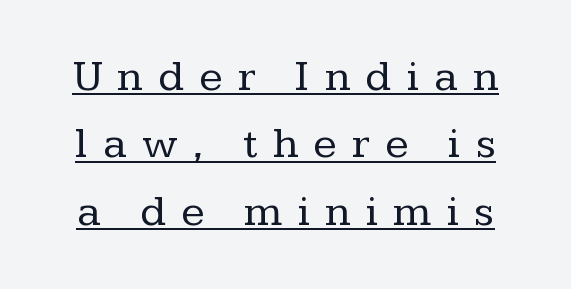
Loose tracking; the words dissolve into strings of separated letters. Examine the stroke ends and you'll spot serifs. You can see a thin bar hugging the bottom of the glyphs. You could not count columns in this text — the font is proportionally spaced.
